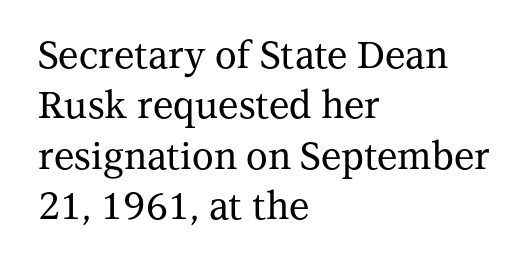
The image shows 37 px serif type, upright; set left-aligned, normal line spacing (1.36x), normal letter spacing, not underlined; medium stroke contrast and a medium x-height.
